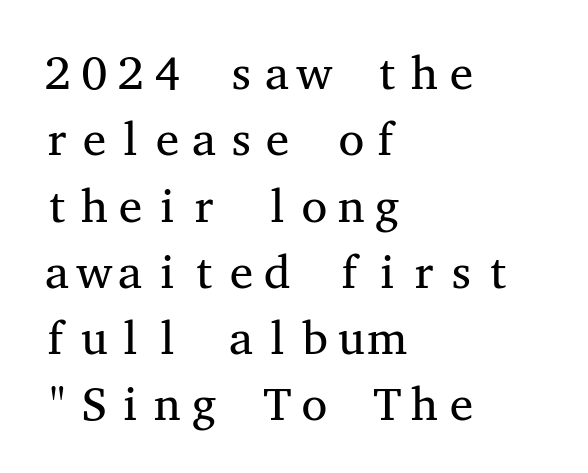
The image shows 47 px regular-weight, wide serif type, upright, monospaced; set left-aligned, normal line spacing (1.41x), normal letter spacing, not underlined; medium stroke contrast and a medium x-height.
